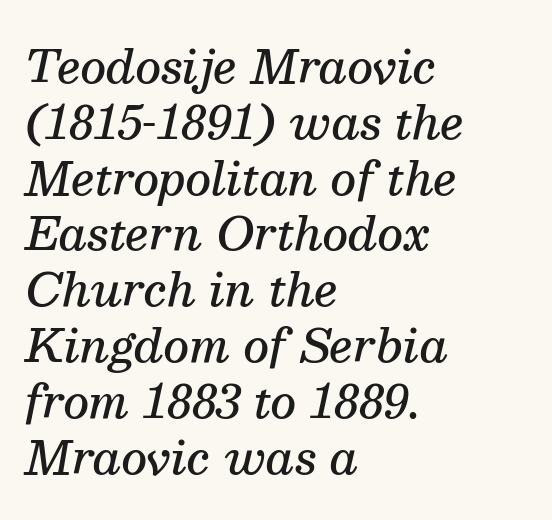
{"serif": "yes", "italic": "yes", "lean": "right", "slant_degrees": 13, "bold": "semi", "weight": "semibold", "width": "normal", "stroke_contrast": "medium", "x_height": "medium", "monospaced": "no", "underline": "no", "align": "left", "line_spacing_ratio": 1.24, "letter_spacing": "normal", "letter_spacing_em": 0.0, "glyph_px": 45}
